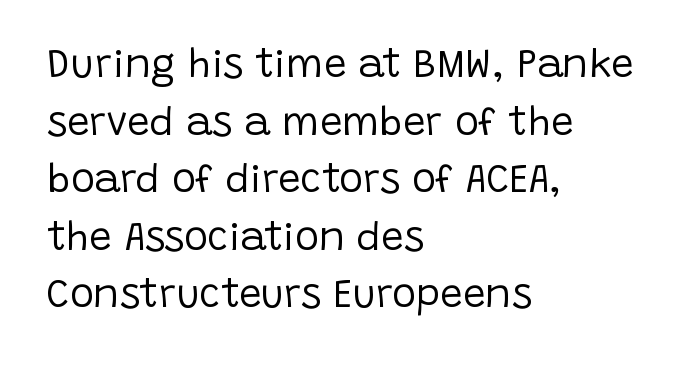
Q: Is the text bold? A: No.
Q: Is the text italic (slanted)? A: No, it is upright.
Q: Is the typeface a serif or a sans-serif typeface? A: Sans-serif.
Q: Is the text underlined? A: No.
Q: How is the paragraph aligned? A: Left-aligned.
Q: Is the spacing between letters normal or unusually wide? A: Normal.
Q: Is the spacing between lines tight, normal or loose? A: Normal.
Q: Width (condensed, normal, or wide)? A: Normal.
Q: Stroke contrast? A: Low.
Q: x-height? A: Large.
Q: Monospaced? A: No.
